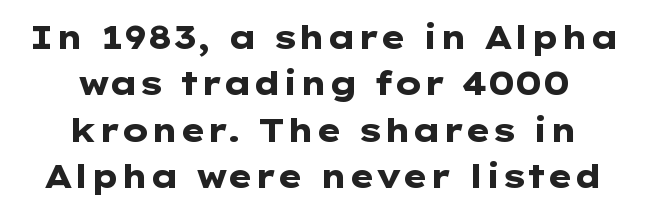
Q: Is the text bold? A: Yes.
Q: Is the text italic (slanted)? A: No, it is upright.
Q: Is the typeface a serif or a sans-serif typeface? A: Sans-serif.
Q: Is the text underlined? A: No.
Q: How is the paragraph aligned? A: Centered.
Q: Is the spacing between letters normal or unusually wide? A: Normal.
Q: Is the spacing between lines tight, normal or loose? A: Normal.
Q: Width (condensed, normal, or wide)? A: Wide.
Q: Stroke contrast? A: Low.
Q: x-height? A: Medium.
